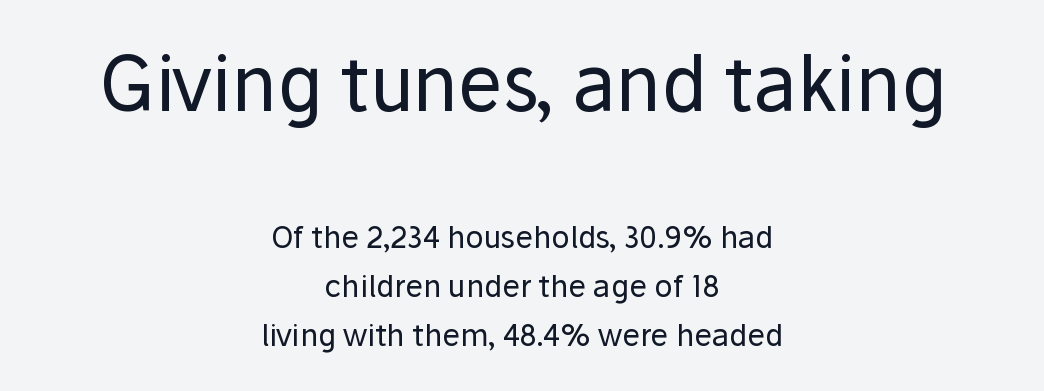
The typography opts for an upright posture over an oblique one. The text block is weighted toward neither margin, spreading evenly from the middle. Only glyphs here, with clear space below each row. Unlike a traditional serif, this face leaves its strokes unadorned.
